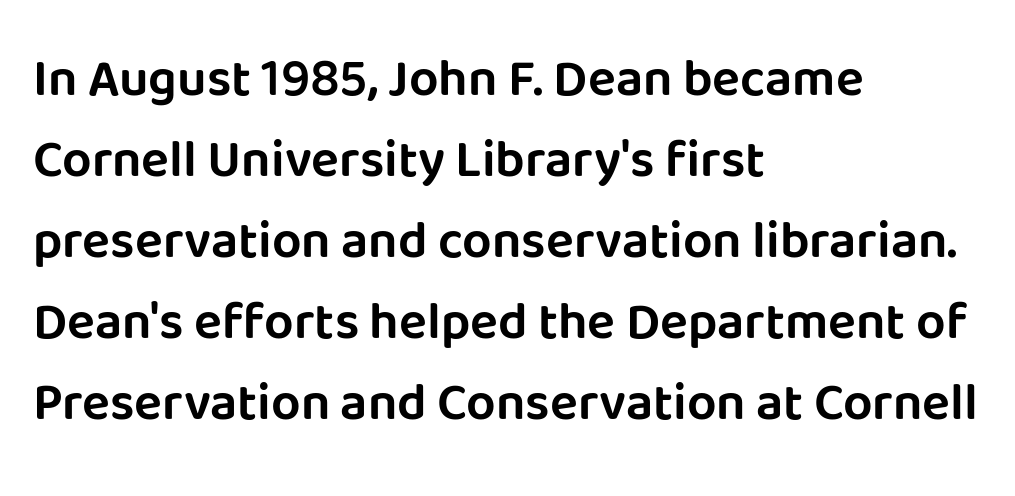
Anything drawn beneath the words? Only blank space. Successive baselines arrive at the customary interval. Each line starts at the same left margin while the right side varies. Regarding serifs, this sample does without them.
